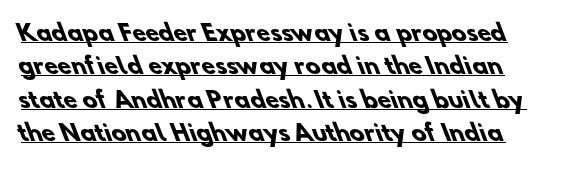
Q: Is the text bold? A: Yes.
Q: Is the text underlined? A: Yes.
Q: Is the spacing between letters normal or unusually wide? A: Normal.
Q: Is the spacing between lines tight, normal or loose? A: Normal.
